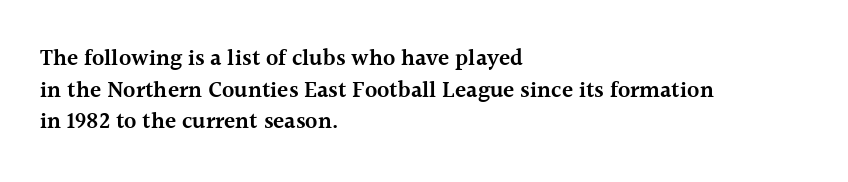
Q: Is the text bold? A: Semi-bold.
Q: Is the text italic (slanted)? A: No, it is upright.
Q: Is the text underlined? A: No.
Q: How is the paragraph aligned? A: Left-aligned.
Q: Is the spacing between letters normal or unusually wide? A: Normal.
Q: Is the spacing between lines tight, normal or loose? A: Normal.
